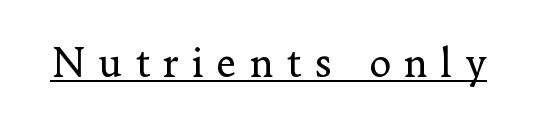
The image shows 39 px regular-weight serif type, upright; set unusually wide letter spacing (+0.31 em), underlined; low stroke contrast and a small x-height.
